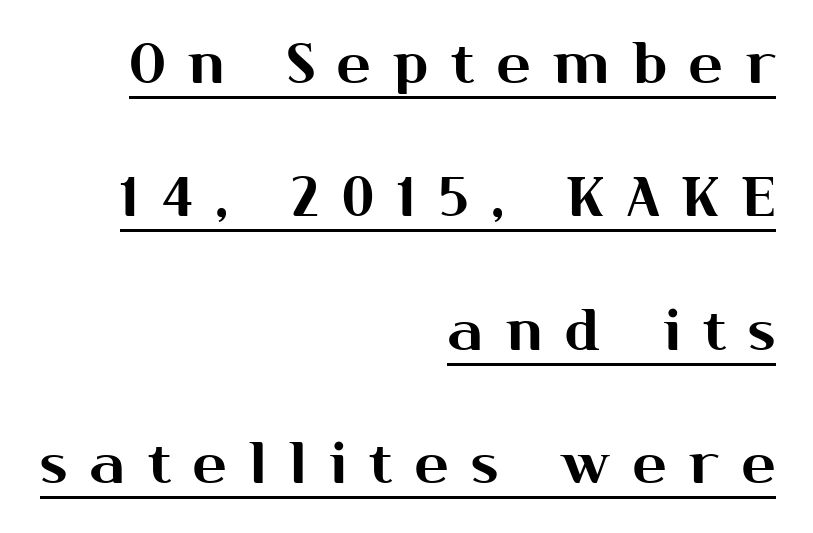
Q: Is the text italic (slanted)? A: No, it is upright.
Q: Is the typeface a serif or a sans-serif typeface? A: Sans-serif.
Q: Is the text underlined? A: Yes.
Q: How is the paragraph aligned? A: Right-aligned.
Q: Is the spacing between letters normal or unusually wide? A: Unusually wide.
Q: Is the spacing between lines tight, normal or loose? A: Loose.
Q: Width (condensed, normal, or wide)? A: Normal.
Q: Stroke contrast? A: Medium.
Q: x-height? A: Medium.
Q: Monospaced? A: No.
